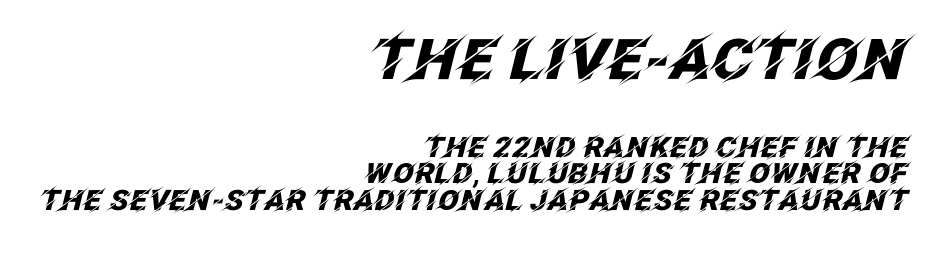
The image shows 56 px heavy type, italic (leaning right); set right-aligned, tight line spacing (0.96x), normal letter spacing, not underlined; the first (top) block is 2.0x larger; low stroke contrast and a large x-height.
